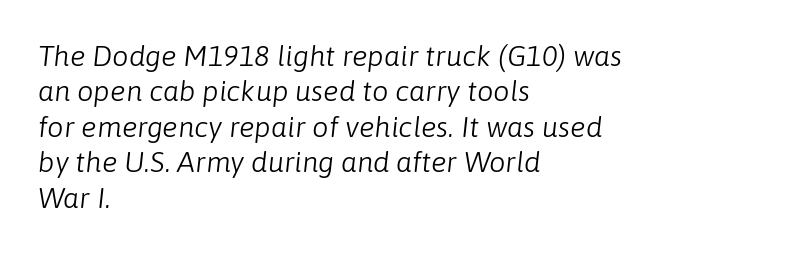
Tall strokes in this sample are angled rather than plumb. The typeface has the unassuming heft of standard copy or less. Just letters on the line, the space beneath them empty. How are the letters spaced? Ordinarily, with no added tracking.
